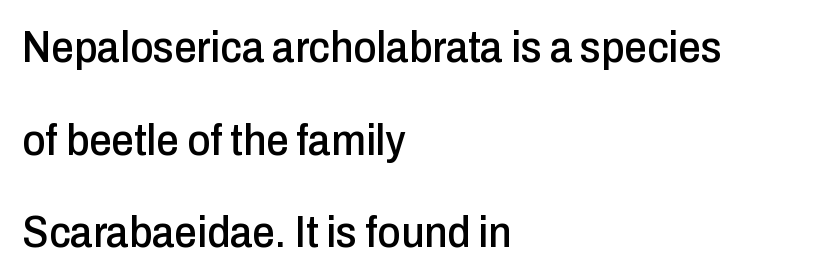
{"serif": "no", "italic": "no", "width": "condensed", "stroke_contrast": "low", "x_height": "medium", "monospaced": "no", "underline": "no", "align": "left", "line_spacing": "loose", "line_spacing_ratio": 2.06, "letter_spacing": "normal", "letter_spacing_em": 0.0, "glyph_px": 45}
